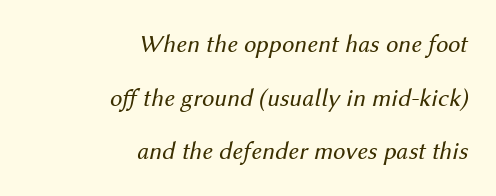
The image shows 25 px text type, italic (leaning right); set right-aligned, loose line spacing (2.15x), normal letter spacing, not underlined.
